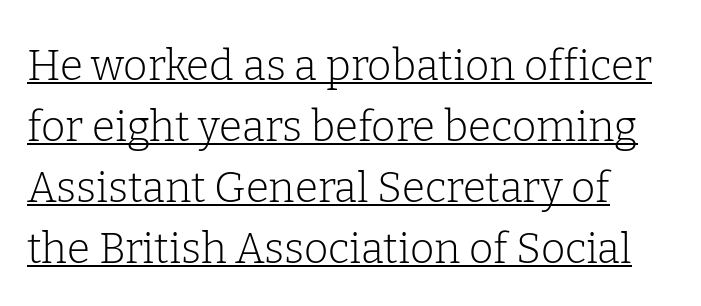
{"serif": "yes", "italic": "no", "bold": "no", "weight": "light", "width": "normal", "stroke_contrast": "low", "x_height": "medium", "monospaced": "no", "underline": "yes", "line_spacing": "normal", "line_spacing_ratio": 1.45, "letter_spacing": "normal", "letter_spacing_em": 0.0, "glyph_px": 42}
